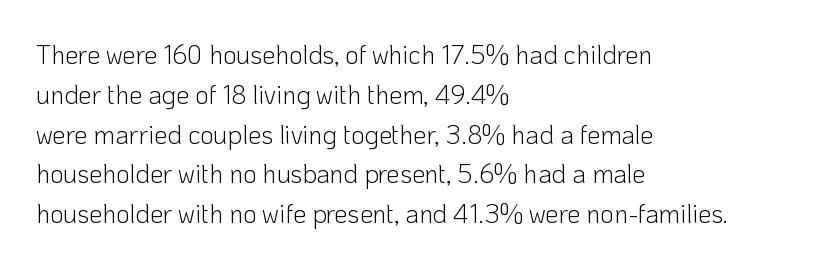
The image shows 26 px text type, upright; set left-aligned, normal line spacing (1.53x), normal letter spacing, not underlined.
